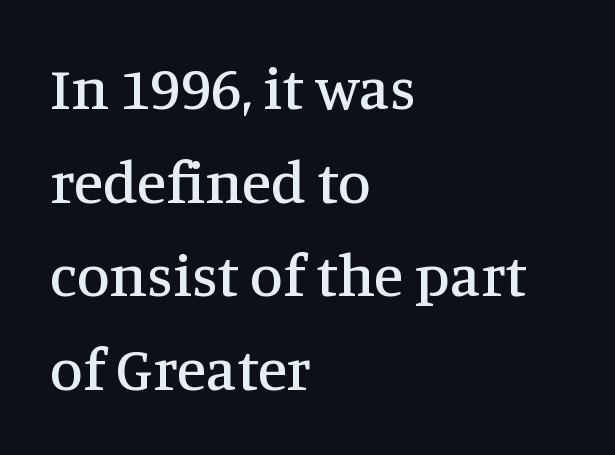
{"serif": "yes", "italic": "no", "width": "normal", "stroke_contrast": "medium", "x_height": "large", "monospaced": "no", "underline": "no", "align": "left", "line_spacing": "normal", "line_spacing_ratio": 1.56, "letter_spacing": "normal", "letter_spacing_em": 0.0, "glyph_px": 60}
